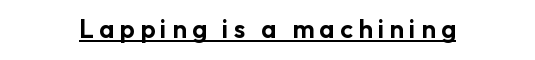
Q: Is the text italic (slanted)? A: No, it is upright.
Q: Is the text underlined? A: Yes.
Q: How is the paragraph aligned? A: Centered.
Q: Is the spacing between letters normal or unusually wide? A: Unusually wide.
